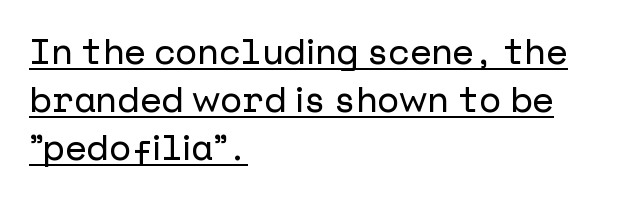
Q: Is the text italic (slanted)? A: No, it is upright.
Q: Is the typeface a serif or a sans-serif typeface? A: Sans-serif.
Q: Is the text underlined? A: Yes.
Q: How is the paragraph aligned? A: Left-aligned.
Q: Is the spacing between letters normal or unusually wide? A: Normal.
Q: Is the spacing between lines tight, normal or loose? A: Normal.
Q: Width (condensed, normal, or wide)? A: Normal.
Q: Stroke contrast? A: Low.
Q: x-height? A: Medium.
